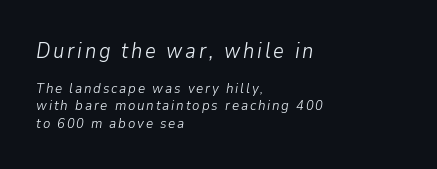
The strip under each line holds only bare page. Which chunk is bigger? The first one — the top block dwarfs the bottom. The passage shown is not bold in any degree. A classic flush-left, rag-right setting is used for this passage.
